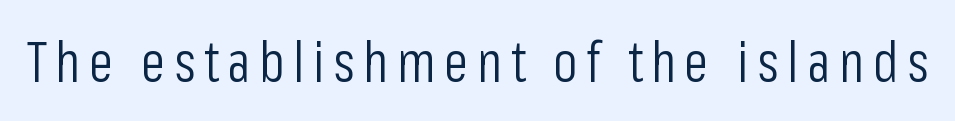
The image shows 56 px light, condensed sans-serif type, upright; set not underlined; low stroke contrast and a medium x-height.
